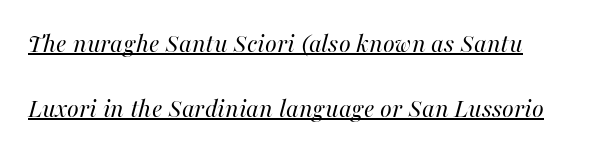
{"italic": "yes", "lean": "right", "slant_degrees": 16, "bold": "no", "underline": "yes", "line_spacing": "loose", "line_spacing_ratio": 2.4, "letter_spacing": "normal", "letter_spacing_em": 0.0, "glyph_px": 27}
